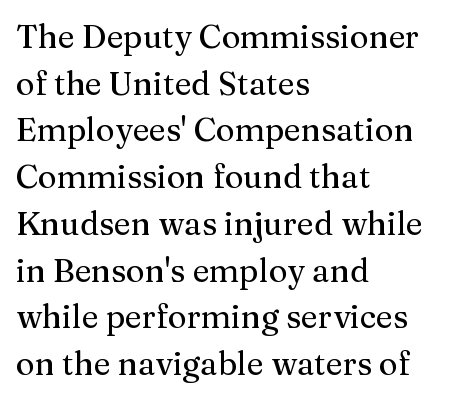
Q: Is the text italic (slanted)? A: No, it is upright.
Q: Is the typeface a serif or a sans-serif typeface? A: Serif.
Q: Is the text underlined? A: No.
Q: How is the paragraph aligned? A: Left-aligned.
Q: Is the spacing between letters normal or unusually wide? A: Normal.
Q: Is the spacing between lines tight, normal or loose? A: Normal.
Q: Width (condensed, normal, or wide)? A: Normal.
Q: Stroke contrast? A: Medium.
Q: x-height? A: Medium.
Q: Monospaced? A: No.
